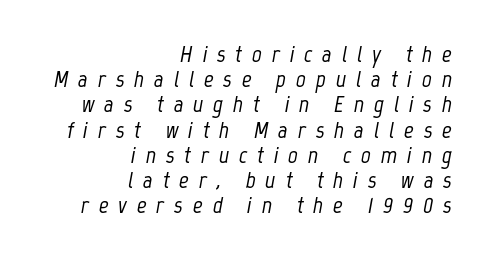
The image shows 24 px text type, italic (leaning right); set right-aligned, tight line spacing (1.05x), unusually wide letter spacing (+0.41 em), not underlined.
